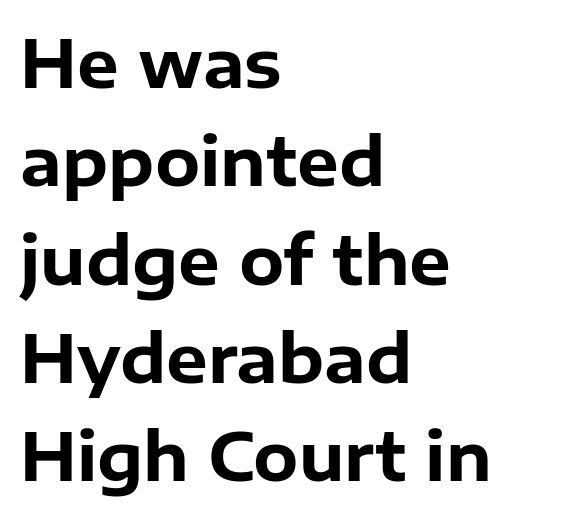
{"serif": "no", "italic": "no", "bold": "yes", "weight": "bold", "width": "normal", "stroke_contrast": "low", "x_height": "medium", "monospaced": "no", "underline": "no", "align": "left", "line_spacing": "normal", "line_spacing_ratio": 1.49, "letter_spacing": "normal", "letter_spacing_em": 0.0, "glyph_px": 66}
